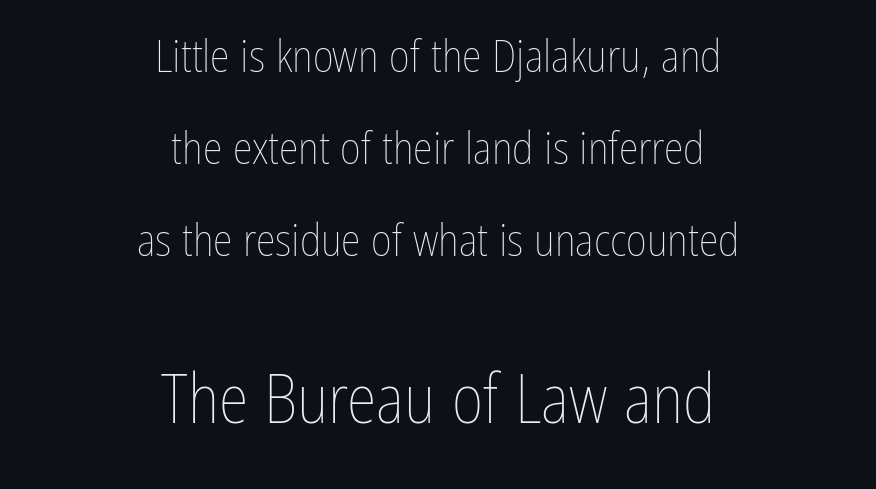
The rendering uses natural spacing where letterforms have individual widths. Character size in the trailing block exceeds that of the leading block. Vertical spacing — loose. The face looks like a standard text weight, possibly lighter. These lines stack symmetrically, like a column narrowing and widening about its center. The glyphs are unaccompanied by any horizontal stroke below them.
